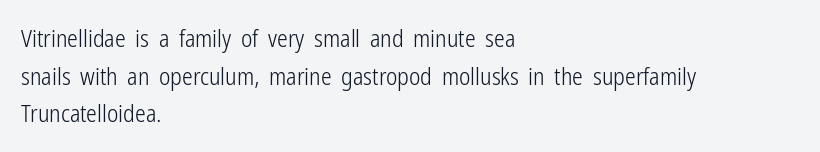
Q: Is the text bold? A: No.
Q: Is the text italic (slanted)? A: No, it is upright.
Q: Is the text underlined? A: No.
Q: How is the paragraph aligned? A: Left-aligned.
Q: Is the spacing between letters normal or unusually wide? A: Normal.
Q: Is the spacing between lines tight, normal or loose? A: Normal.
